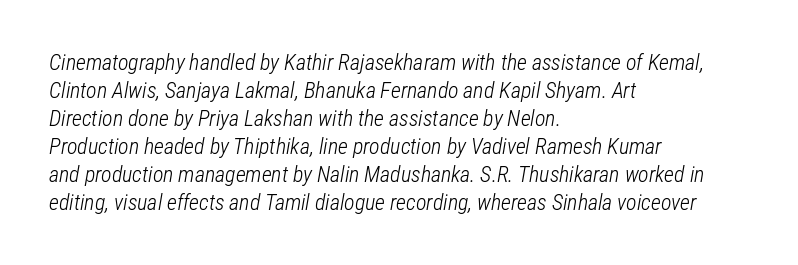
{"italic": "yes", "lean": "right", "slant_degrees": 12, "bold": "no", "underline": "no", "align": "left", "line_spacing": "normal", "line_spacing_ratio": 1.27, "letter_spacing": "normal", "letter_spacing_em": 0.0, "glyph_px": 22}
